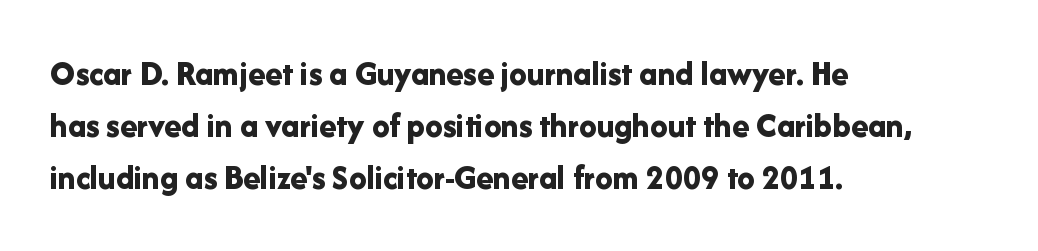
The image shows 35 px bold sans-serif type, upright; set left-aligned, normal line spacing (1.48x), normal letter spacing, not underlined; low stroke contrast and a medium x-height.
